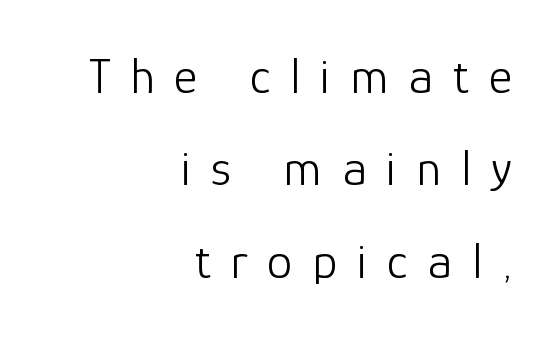
{"serif": "no", "italic": "no", "bold": "no", "weight": "light", "width": "normal", "stroke_contrast": "low", "x_height": "medium", "monospaced": "no", "underline": "no", "align": "right", "line_spacing_ratio": 1.81, "letter_spacing": "wide", "letter_spacing_em": 0.39, "glyph_px": 51}
